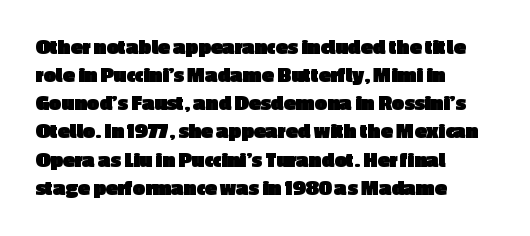
Q: Is the text bold? A: Yes.
Q: Is the text italic (slanted)? A: No, it is upright.
Q: Is the text underlined? A: No.
Q: How is the paragraph aligned? A: Left-aligned.
Q: Is the spacing between letters normal or unusually wide? A: Normal.
Q: Is the spacing between lines tight, normal or loose? A: Normal.
